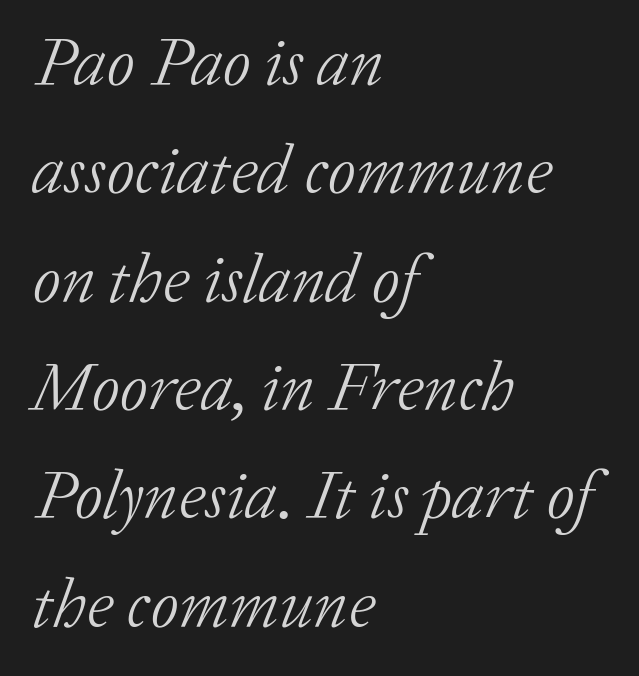
{"serif": "yes", "italic": "yes", "lean": "right", "slant_degrees": 20, "bold": "no", "weight": "light", "width": "normal", "stroke_contrast": "low", "x_height": "medium", "monospaced": "no", "underline": "no", "align": "left", "line_spacing": "normal", "line_spacing_ratio": 1.57, "letter_spacing": "normal", "letter_spacing_em": 0.0, "glyph_px": 69}
